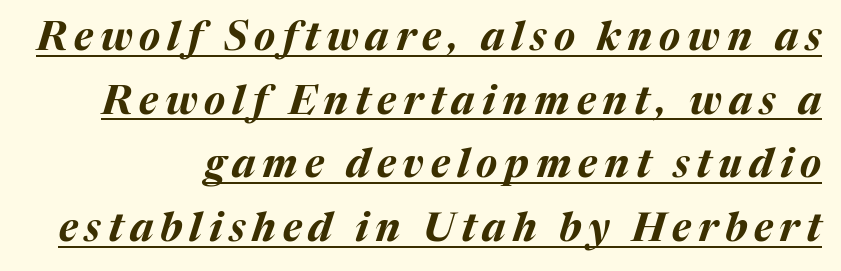
{"italic": "yes", "lean": "right", "slant_degrees": 17, "bold": "yes", "weight": "bold", "width": "normal", "stroke_contrast": "medium", "x_height": "medium", "monospaced": "no", "underline": "yes", "align": "right", "line_spacing": "normal", "line_spacing_ratio": 1.63, "glyph_px": 39}
